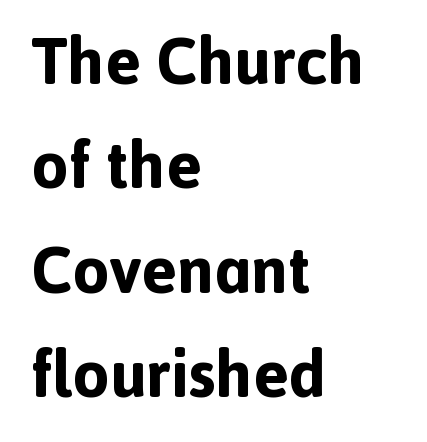
The image shows 66 px bold sans-serif type, upright; set left-aligned, normal line spacing (1.58x), normal letter spacing, not underlined; a medium x-height.
